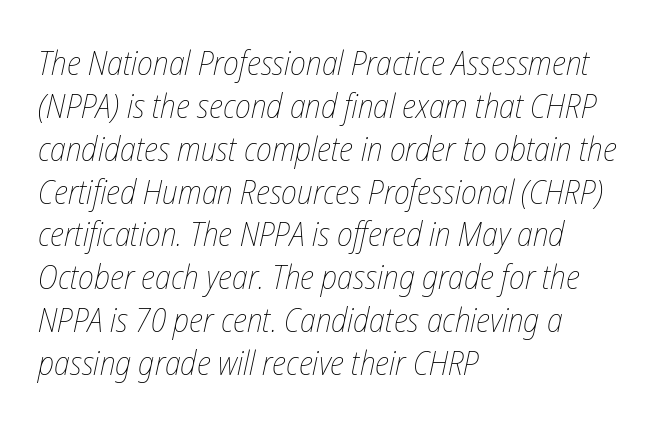
The image shows 34 px thin, condensed type, italic (leaning right); set left-aligned, normal line spacing (1.26x), normal letter spacing, not underlined; low stroke contrast and a medium x-height.
